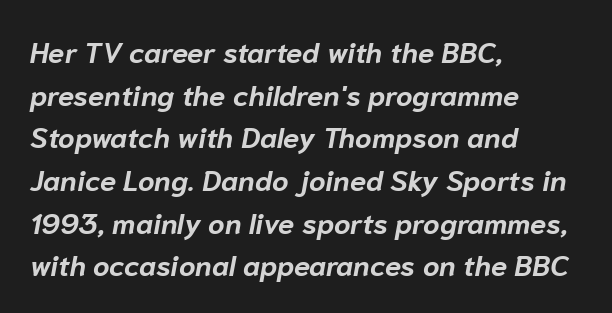
The image shows 29 px bold type, italic (leaning right); set left-aligned, normal line spacing (1.47x), normal letter spacing, not underlined; low stroke contrast and a medium x-height.
